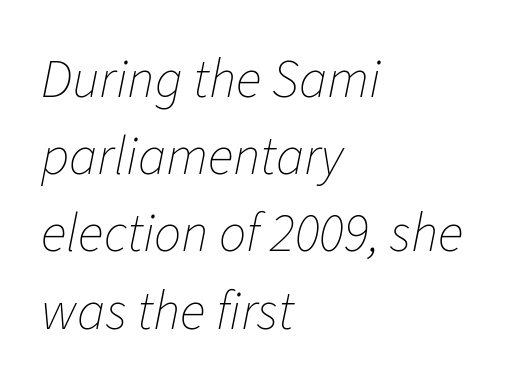
Caption: standard tracking, unaltered. This is not heavy type; no bold has been used. The passage shown leans; its letterforms are oblique. Leading matches the norm, producing a regular column.
